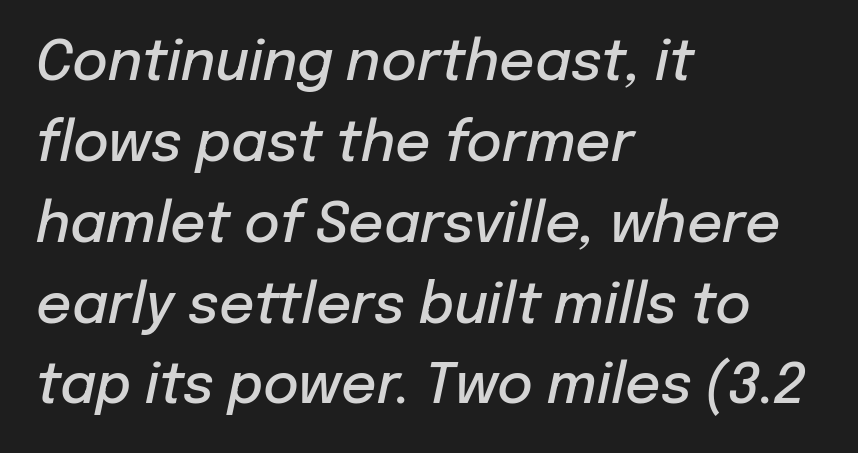
{"italic": "yes", "lean": "right", "slant_degrees": 12, "bold": "semi", "weight": "semibold", "width": "normal", "stroke_contrast": "low", "x_height": "medium", "monospaced": "no", "underline": "no", "align": "left", "line_spacing": "normal", "line_spacing_ratio": 1.47, "letter_spacing": "normal", "letter_spacing_em": 0.0, "glyph_px": 55}
